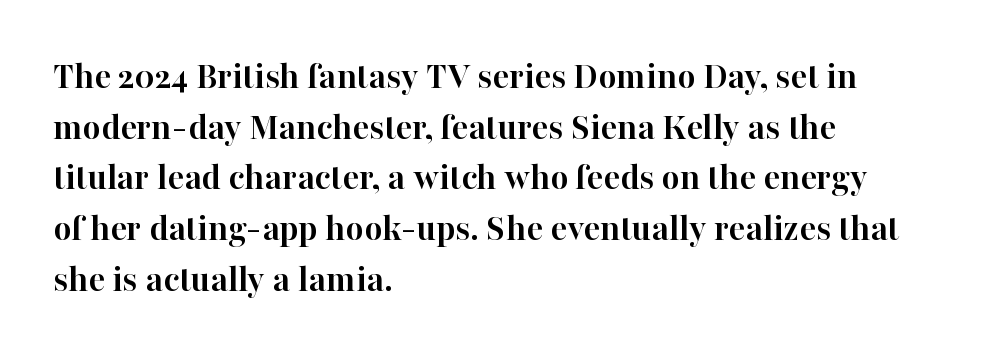
You'd pick this weight for a headline — it's a proper bold. One-word summary of the alignment: left. Tracking here is standard; glyphs follow each other at the usual distance. Unlike a clean sans, this face finishes its strokes with serifs.
